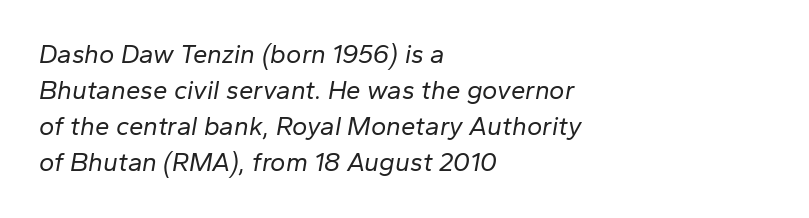
Leading matches the norm, producing a regular column. An italicized treatment has been applied to the whole sample. This sample uses plain, unmodified letter spacing. The ragged edge is on the right, which tells us the setting is flush left.
